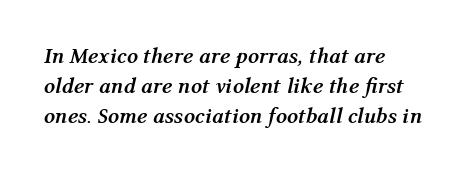
The image shows 22 px bold type, italic (leaning right); set left-aligned, normal line spacing (1.36x), normal letter spacing, not underlined.
